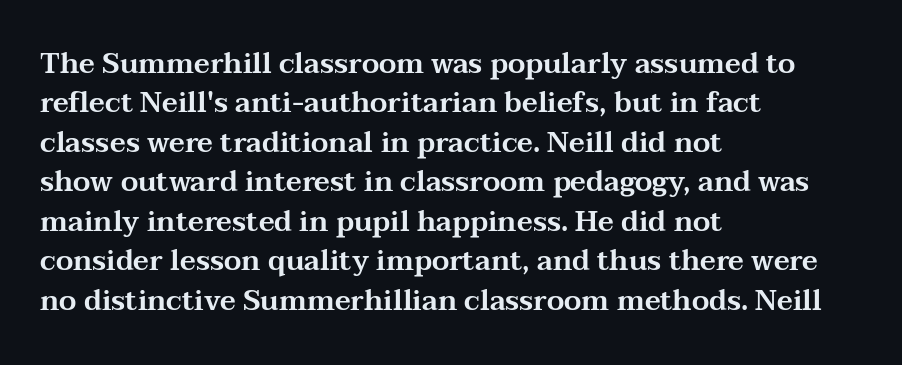
Q: Is the text italic (slanted)? A: No, it is upright.
Q: Is the typeface a serif or a sans-serif typeface? A: Serif.
Q: Is the text underlined? A: No.
Q: How is the paragraph aligned? A: Left-aligned.
Q: Is the spacing between letters normal or unusually wide? A: Normal.
Q: Is the spacing between lines tight, normal or loose? A: Normal.
Q: Width (condensed, normal, or wide)? A: Wide.
Q: Stroke contrast? A: Medium.
Q: x-height? A: Medium.
Q: Monospaced? A: No.
